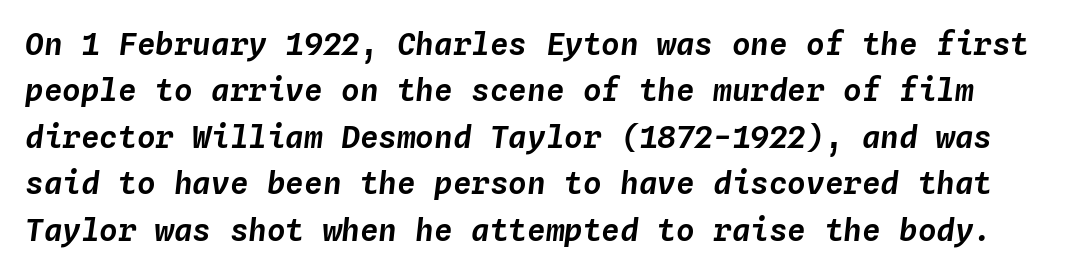
The image shows 31 px text type, italic (leaning right), monospaced; set normal line spacing (1.5x), normal letter spacing, not underlined; low stroke contrast and a medium x-height.
